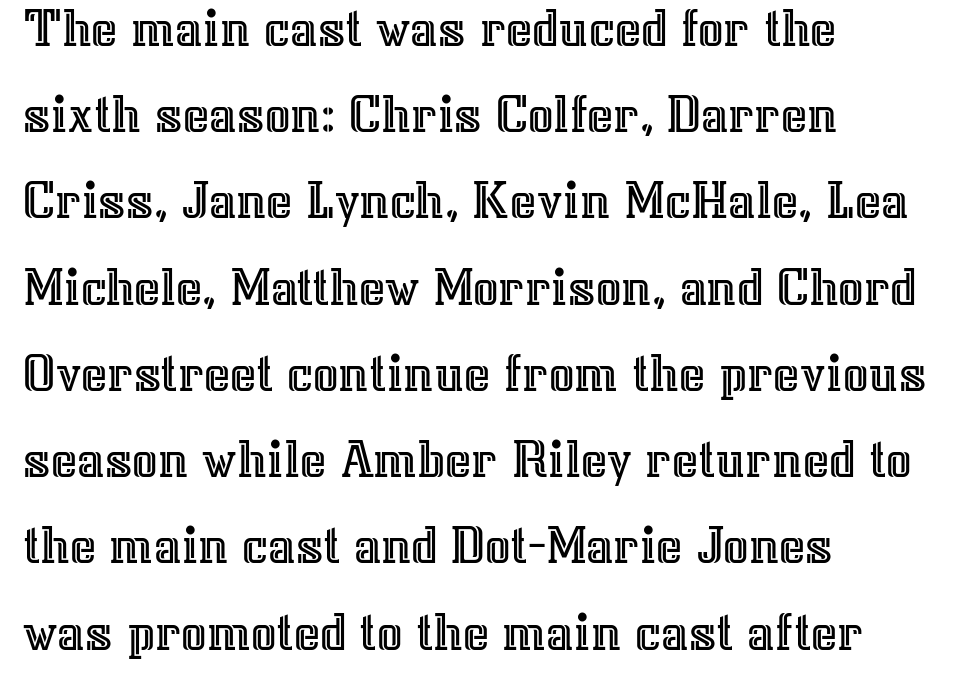
The area under the type is left untouched. The paragraph shown leans on its left margin. Varying glyph widths throughout — classic text-font behaviour. Is there any slant? The stems are plumb. How are the letters spaced? Ordinarily, with no added tracking. Students, observe: this is what conventionally led text looks like.
